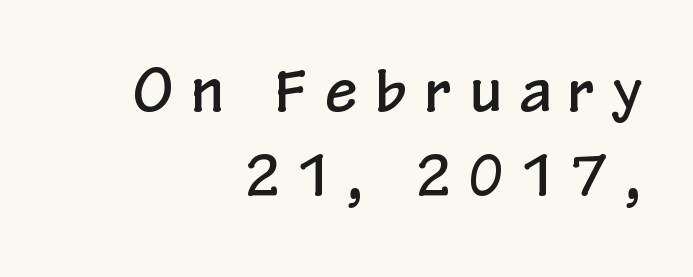
{"serif": "no", "italic": "no", "width": "condensed", "stroke_contrast": "low", "x_height": "medium", "monospaced": "no", "underline": "no", "align": "right", "line_spacing": "normal", "line_spacing_ratio": 1.47, "letter_spacing": "wide", "letter_spacing_em": 0.33, "glyph_px": 57}
